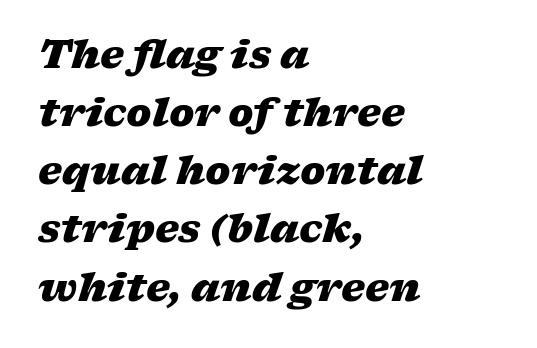
{"italic": "yes", "lean": "right", "slant_degrees": 17, "bold": "yes", "weight": "heavy", "width": "wide", "stroke_contrast": "low", "x_height": "medium", "monospaced": "no", "underline": "no", "align": "left", "line_spacing": "normal", "line_spacing_ratio": 1.53, "letter_spacing": "normal", "letter_spacing_em": 0.0, "glyph_px": 38}
